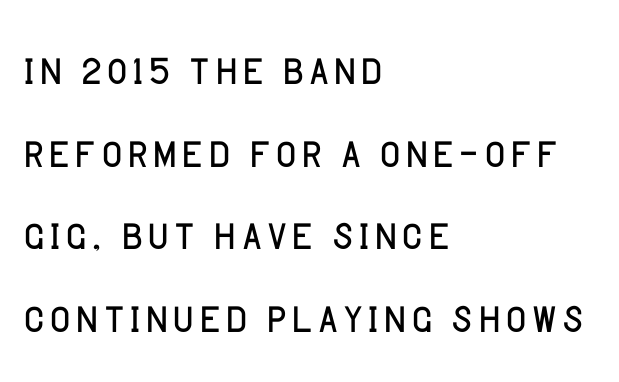
{"serif": "no", "italic": "no", "bold": "no", "weight": "light", "width": "normal", "stroke_contrast": "low", "x_height": "large", "monospaced": "no", "underline": "no", "align": "left", "line_spacing": "normal", "line_spacing_ratio": 1.45, "letter_spacing": "normal", "letter_spacing_em": 0.0, "glyph_px": 57}
